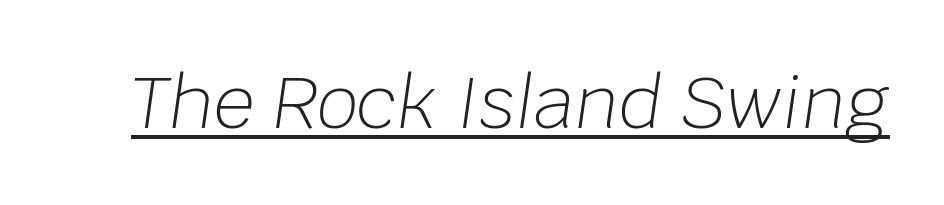
{"italic": "yes", "lean": "right", "slant_degrees": 8, "bold": "no", "weight": "light", "width": "normal", "stroke_contrast": "low", "x_height": "large", "monospaced": "no", "underline": "yes", "letter_spacing": "normal", "letter_spacing_em": 0.0, "glyph_px": 72}
